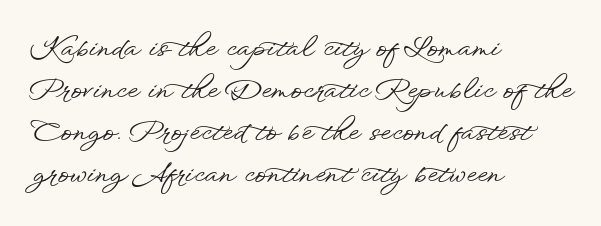
{"underline": "no", "align": "left", "line_spacing": "normal", "line_spacing_ratio": 1.56, "letter_spacing": "normal", "letter_spacing_em": 0.0, "glyph_px": 27}
